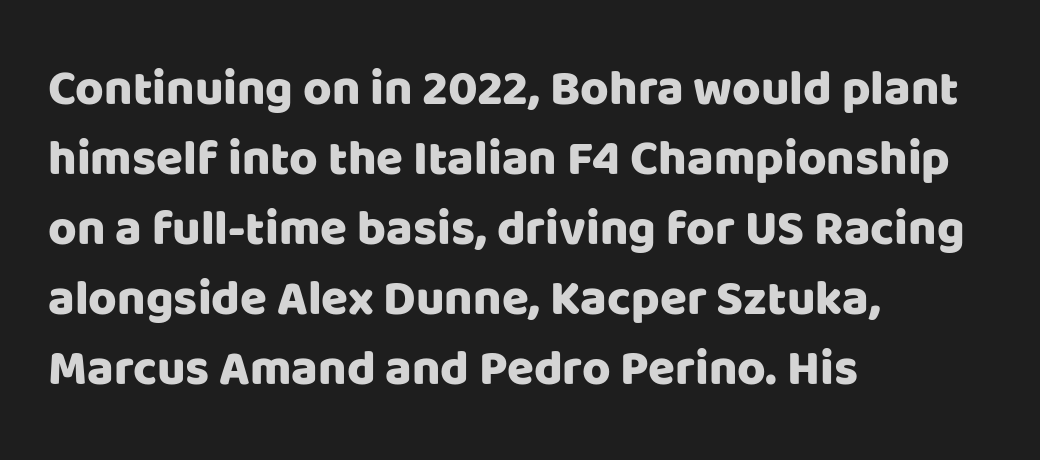
{"serif": "no", "italic": "no", "width": "normal", "stroke_contrast": "low", "x_height": "large", "monospaced": "no", "underline": "no", "align": "left", "line_spacing": "normal", "line_spacing_ratio": 1.43, "letter_spacing": "normal", "letter_spacing_em": 0.0, "glyph_px": 49}
